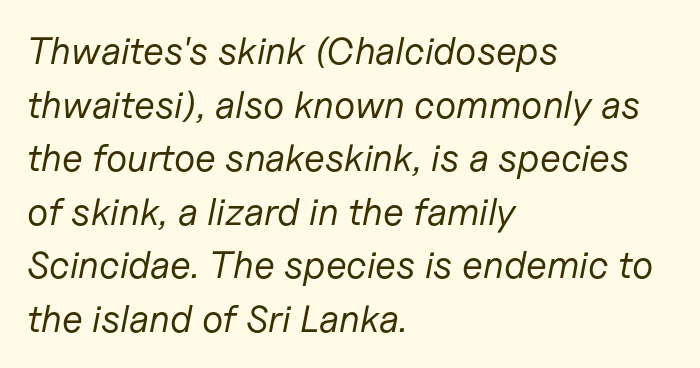
{"italic": "yes", "lean": "right", "slant_degrees": 11, "bold": "no", "weight": "regular", "width": "normal", "stroke_contrast": "low", "x_height": "medium", "monospaced": "no", "underline": "no", "align": "left", "line_spacing": "normal", "line_spacing_ratio": 1.41, "letter_spacing": "normal", "letter_spacing_em": 0.0, "glyph_px": 38}
